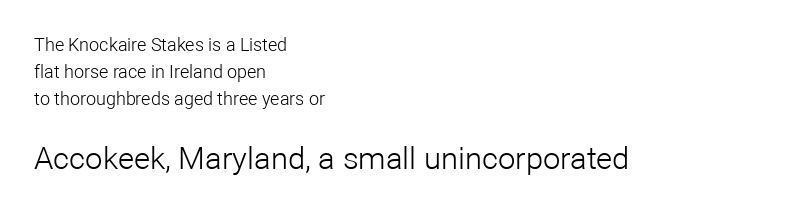
The image shows 31 px light sans-serif type, upright; set left-aligned, normal line spacing (1.51x), normal letter spacing, not underlined; the second (bottom) block is 1.72x larger; low stroke contrast and a medium x-height.
